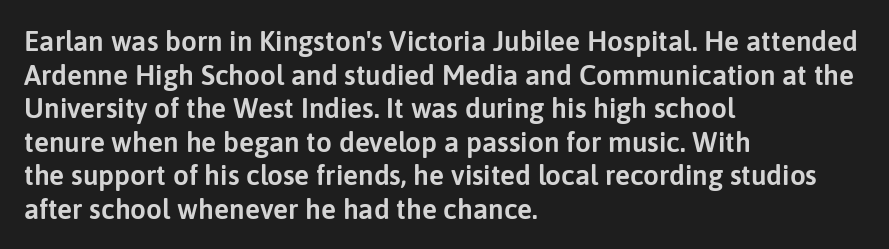
Q: Is the text italic (slanted)? A: No, it is upright.
Q: Is the typeface a serif or a sans-serif typeface? A: Sans-serif.
Q: Is the text underlined? A: No.
Q: How is the paragraph aligned? A: Left-aligned.
Q: Is the spacing between letters normal or unusually wide? A: Normal.
Q: Width (condensed, normal, or wide)? A: Normal.
Q: Stroke contrast? A: Low.
Q: x-height? A: Medium.
Q: Monospaced? A: No.
